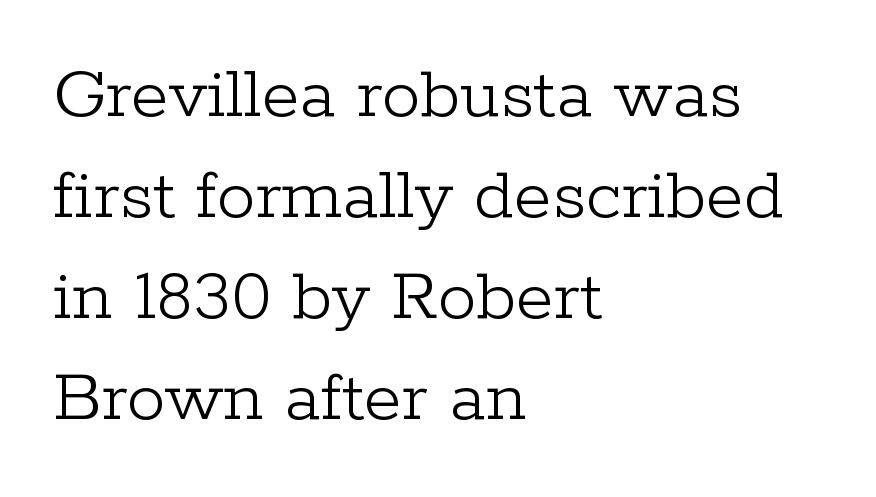
The image shows 77 px light serif type, upright; set left-aligned, normal line spacing (1.31x), normal letter spacing, not underlined; low stroke contrast and a medium x-height.
